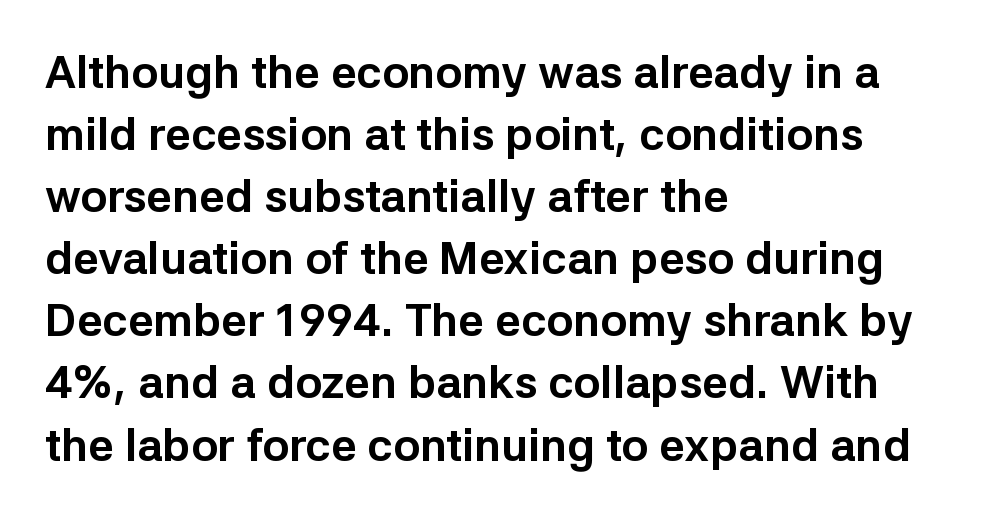
A full-strength bold gives these letters their thick strokes. Note the varied advance widths — an 'i' is clearly narrower than an 'm'. The lines are quadded left. Line spacing here is normal. Underline: absent. Every stem runs plumb, perpendicular to the baseline.
